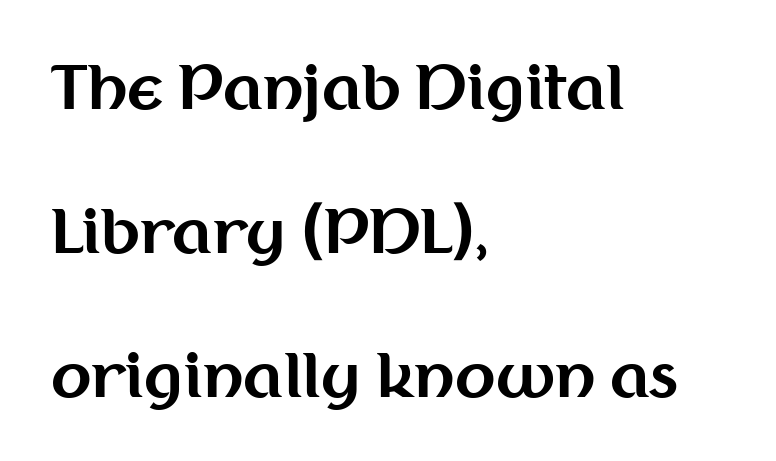
Q: Is the text bold? A: Yes.
Q: Is the text italic (slanted)? A: No, it is upright.
Q: Is the typeface a serif or a sans-serif typeface? A: Sans-serif.
Q: Is the text underlined? A: No.
Q: How is the paragraph aligned? A: Left-aligned.
Q: Is the spacing between letters normal or unusually wide? A: Normal.
Q: Is the spacing between lines tight, normal or loose? A: Loose.
Q: Width (condensed, normal, or wide)? A: Normal.
Q: Stroke contrast? A: Medium.
Q: x-height? A: Medium.
Q: Monospaced? A: No.
